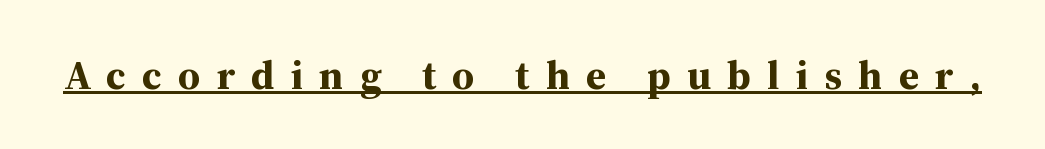
The image shows 41 px bold serif type, upright; set unusually wide letter spacing (+0.39 em), underlined; medium stroke contrast and a medium x-height.
